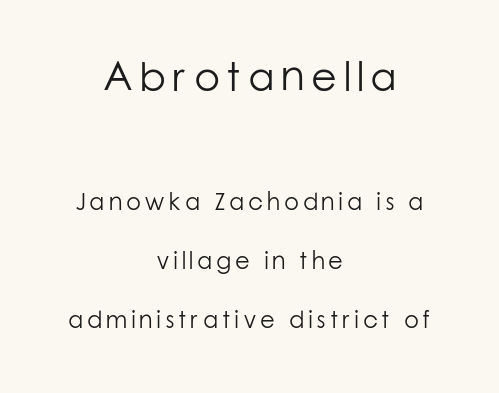
Q: Is the text bold? A: No.
Q: Is the text italic (slanted)? A: No, it is upright.
Q: Is the typeface a serif or a sans-serif typeface? A: Sans-serif.
Q: Is the text underlined? A: No.
Q: How is the paragraph aligned? A: Centered.
Q: Is the spacing between lines tight, normal or loose? A: Loose.
Q: Which block of text is set in a larger size, the first (top) or the second (bottom)? A: The first (top) one.
Q: Width (condensed, normal, or wide)? A: Normal.
Q: Stroke contrast? A: Low.
Q: x-height? A: Medium.
Q: Monospaced? A: No.
